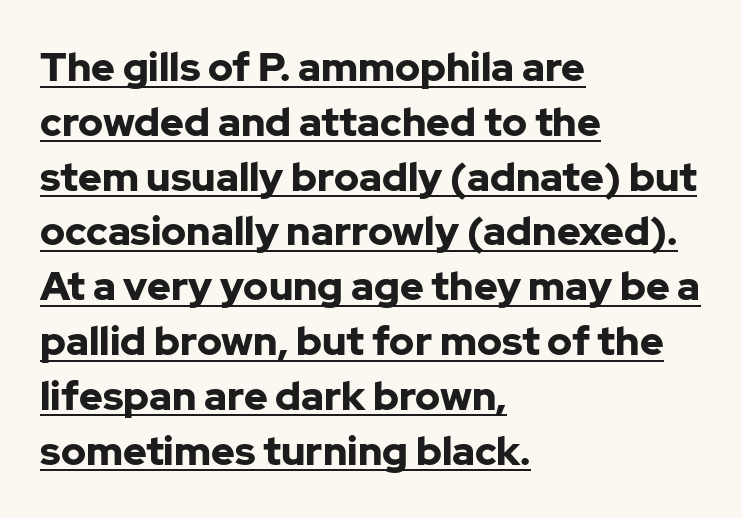
Q: Is the text bold? A: Yes.
Q: Is the text italic (slanted)? A: No, it is upright.
Q: Is the typeface a serif or a sans-serif typeface? A: Sans-serif.
Q: Is the text underlined? A: Yes.
Q: How is the paragraph aligned? A: Left-aligned.
Q: Is the spacing between letters normal or unusually wide? A: Normal.
Q: Is the spacing between lines tight, normal or loose? A: Normal.
Q: Width (condensed, normal, or wide)? A: Normal.
Q: Stroke contrast? A: Low.
Q: x-height? A: Medium.
Q: Monospaced? A: No.
